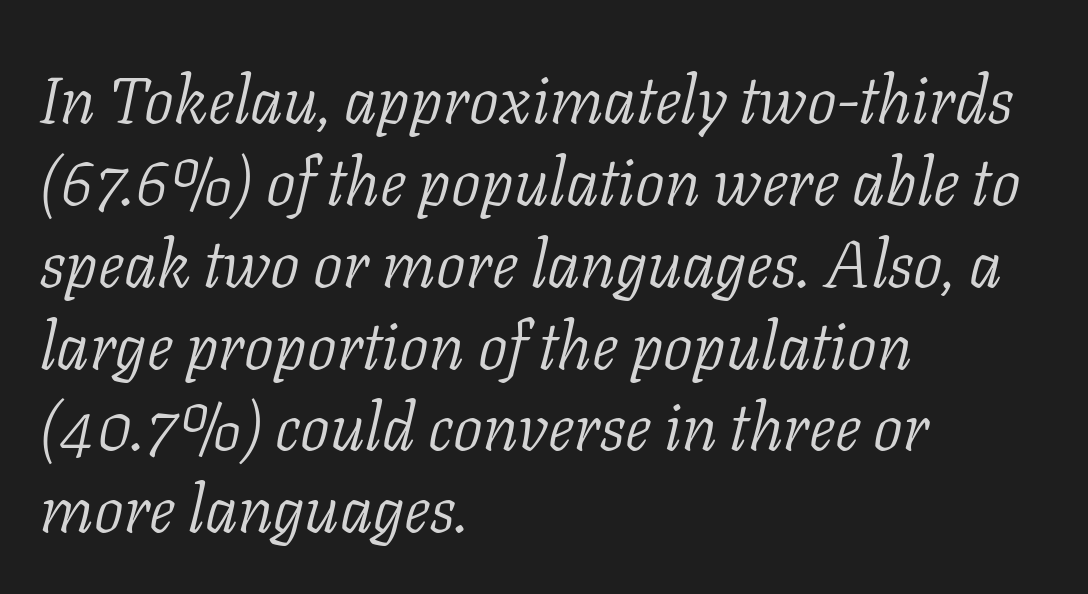
{"serif": "yes", "italic": "yes", "lean": "right", "slant_degrees": 11, "bold": "no", "weight": "light", "width": "normal", "stroke_contrast": "low", "x_height": "medium", "monospaced": "no", "underline": "no", "align": "left", "line_spacing_ratio": 1.24, "letter_spacing": "normal", "letter_spacing_em": 0.0, "glyph_px": 66}
